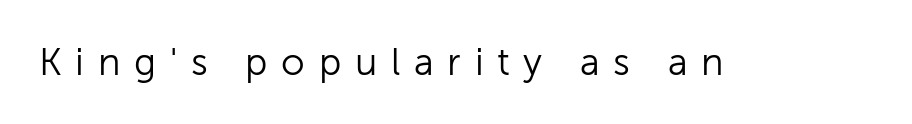
{"serif": "no", "italic": "no", "bold": "no", "weight": "light", "width": "normal", "stroke_contrast": "low", "x_height": "medium", "monospaced": "no", "underline": "no", "letter_spacing": "wide", "letter_spacing_em": 0.36, "glyph_px": 38}
